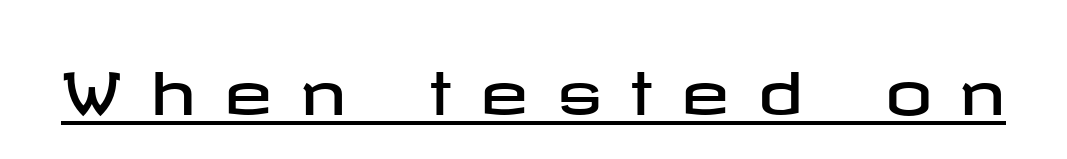
Q: Is the text italic (slanted)? A: No, it is upright.
Q: Is the typeface a serif or a sans-serif typeface? A: Sans-serif.
Q: Is the text underlined? A: Yes.
Q: Is the spacing between letters normal or unusually wide? A: Unusually wide.
Q: Width (condensed, normal, or wide)? A: Wide.
Q: Stroke contrast? A: Low.
Q: x-height? A: Medium.
